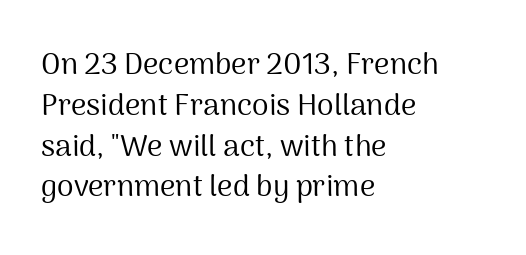
{"serif": "no", "italic": "no", "bold": "no", "weight": "regular", "width": "normal", "stroke_contrast": "medium", "x_height": "medium", "monospaced": "no", "underline": "no", "align": "left", "line_spacing": "normal", "line_spacing_ratio": 1.36, "letter_spacing": "normal", "letter_spacing_em": 0.0, "glyph_px": 30}
